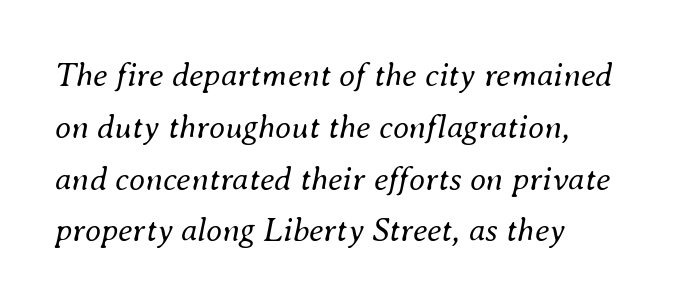
The image shows 33 px regular-weight type, italic (leaning right); set left-aligned, normal line spacing (1.57x), normal letter spacing, not underlined; medium stroke contrast and a small x-height.
